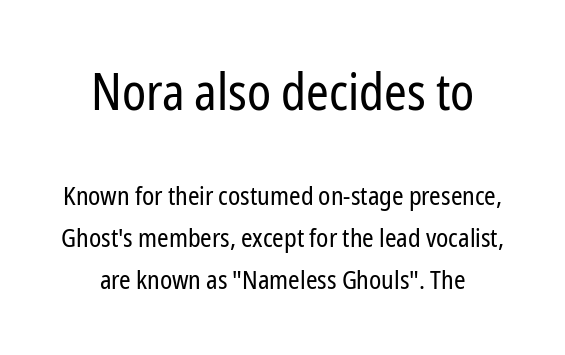
{"serif": "no", "italic": "no", "bold": "no", "weight": "regular", "width": "condensed", "stroke_contrast": "low", "x_height": "medium", "monospaced": "no", "underline": "no", "align": "center", "line_spacing": "normal", "line_spacing_ratio": 1.6, "letter_spacing": "normal", "letter_spacing_em": 0.0, "larger_block": "first", "size_ratio": 1.96, "glyph_px": 51}
